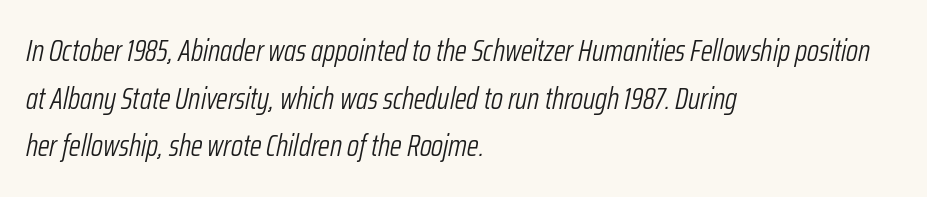
The face used here has a pronounced slope to its letters. Stem width sits at or under what a default text font uses. This sample uses plain, unmodified letter spacing. The typesetter chose a ragged-right arrangement here.
